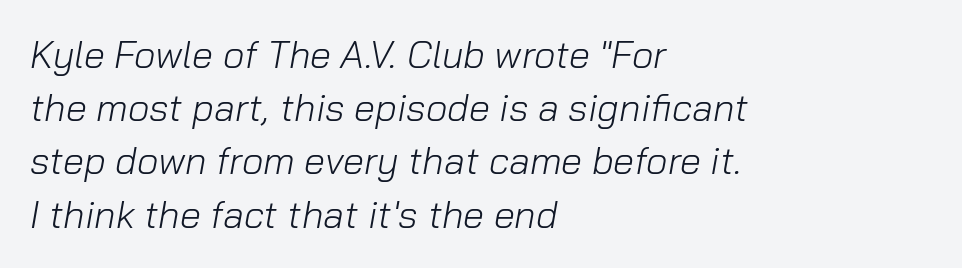
The image shows 38 px light type, italic (leaning right); set left-aligned, normal line spacing (1.4x), normal letter spacing, not underlined; low stroke contrast and a medium x-height.
